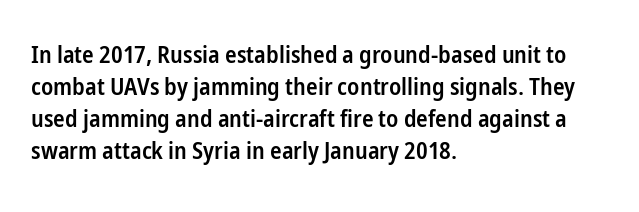
Q: Is the text bold? A: Semi-bold.
Q: Is the text italic (slanted)? A: No, it is upright.
Q: Is the text underlined? A: No.
Q: How is the paragraph aligned? A: Left-aligned.
Q: Is the spacing between letters normal or unusually wide? A: Normal.
Q: Is the spacing between lines tight, normal or loose? A: Normal.
